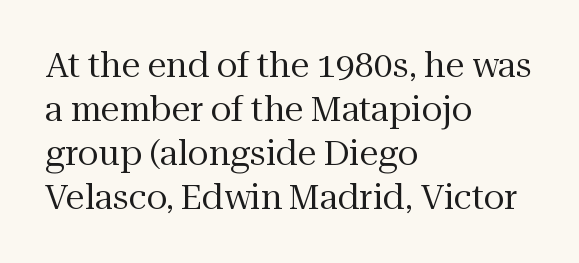
The face looks like a standard text weight, possibly lighter. Proportional: the letters do not fall into vertical columns. A typesetter would call this zero additional tracking. The block of text has a typical density, with ordinary space between rows. The typography opts for an upright posture over an oblique one.
